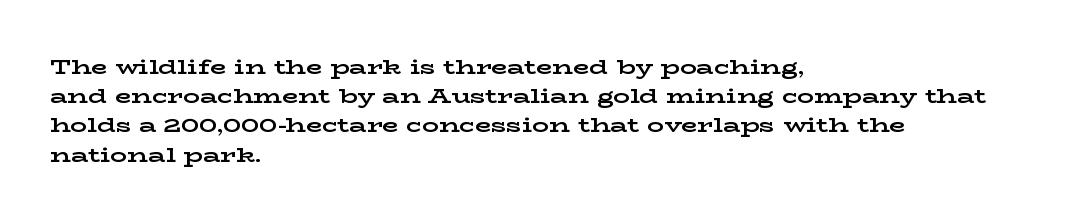
The image shows 21 px bold type, upright; set left-aligned, normal line spacing (1.39x), normal letter spacing, not underlined.
